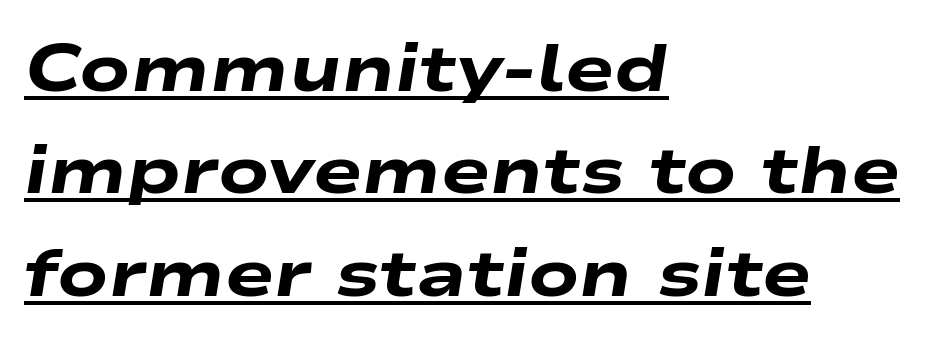
Stroke thickness is high; the sample reads as a true bold. When letters slant like this, we call the style italic. Varying glyph widths throughout — classic text-font behaviour. The lettering is marked with a stroke running underneath it. The space between consecutive lines is moderate. Line beginnings align vertically; line endings do not.
